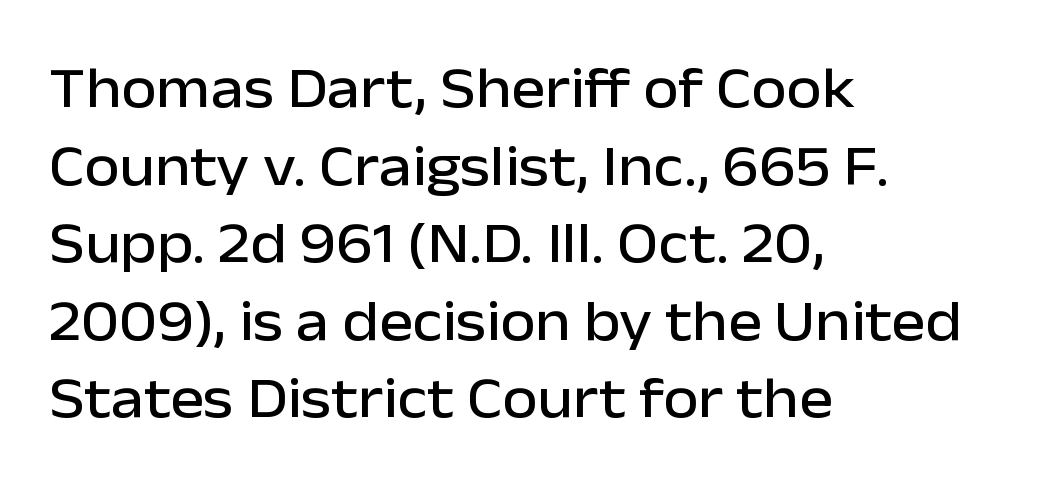
{"serif": "no", "italic": "no", "width": "normal", "stroke_contrast": "low", "x_height": "medium", "monospaced": "no", "underline": "no", "align": "left", "line_spacing": "normal", "line_spacing_ratio": 1.36, "letter_spacing": "normal", "letter_spacing_em": 0.0, "glyph_px": 57}
